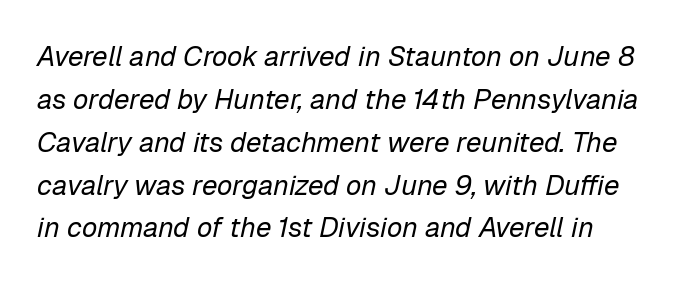
The image shows 28 px regular-weight type, italic (leaning right); set normal line spacing (1.53x), normal letter spacing, not underlined; low stroke contrast and a medium x-height.
